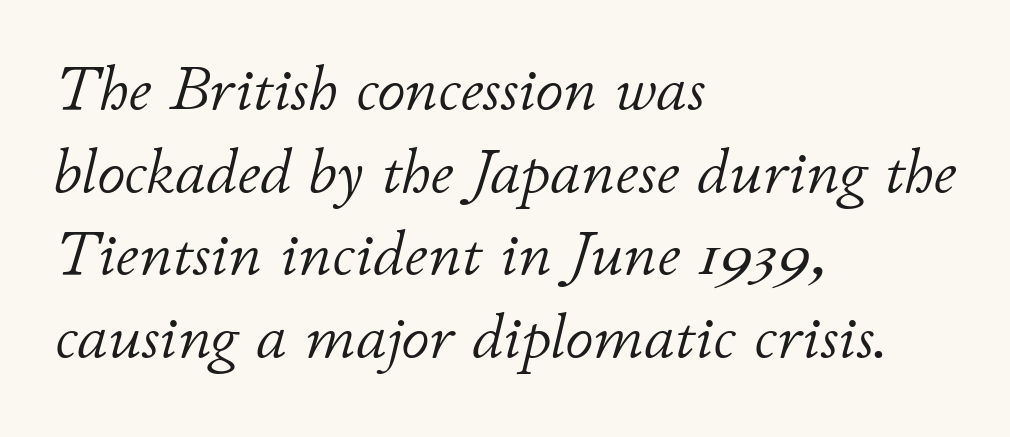
Q: Is the text bold? A: No.
Q: Is the text italic (slanted)? A: Yes, it leans right by about 11 degrees.
Q: Is the text underlined? A: No.
Q: How is the paragraph aligned? A: Left-aligned.
Q: Is the spacing between letters normal or unusually wide? A: Normal.
Q: Is the spacing between lines tight, normal or loose? A: Normal.
Q: Width (condensed, normal, or wide)? A: Normal.
Q: Stroke contrast? A: Low.
Q: x-height? A: Small.
Q: Monospaced? A: No.
